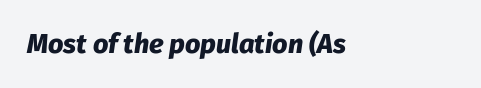
The image shows 27 px bold type, italic (leaning right); set left-aligned, normal letter spacing, not underlined.
